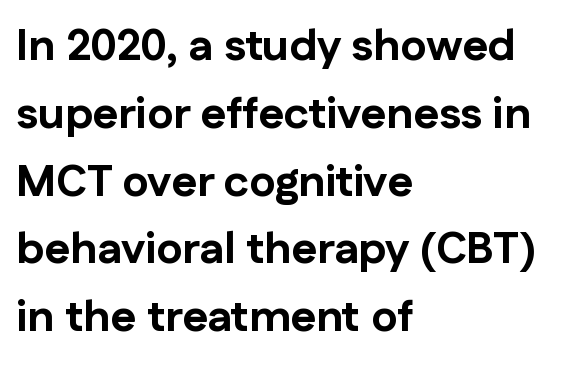
The image shows 44 px bold sans-serif type, upright; set left-aligned, normal line spacing (1.54x), normal letter spacing, not underlined; low stroke contrast and a medium x-height.
